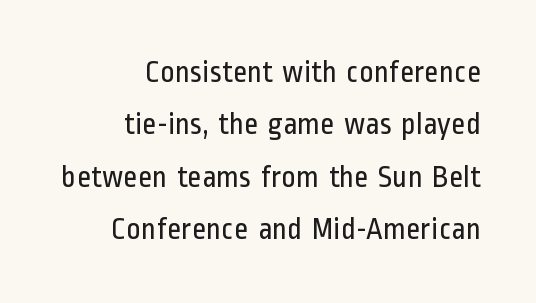
Character widths vary here, with narrow letters taking less room than wide ones. Quick note: interline space is typical. Tall strokes in this sample are plumb rather than angled. Beneath every word, the page is bare. Look at the bottom of the vertical strokes: they stop flat, with no serifs. Does the copy run flush right? Yes — the right margin is perfectly even.
